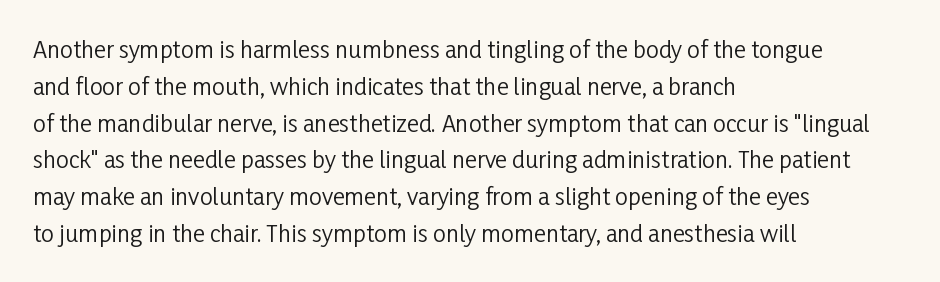
The image shows 23 px text type, upright; set left-aligned, normal line spacing (1.6x), normal letter spacing, not underlined.
